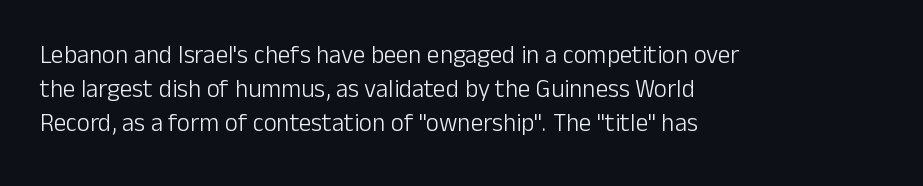
The image shows 25 px text type, upright; set left-aligned, normal line spacing (1.36x), normal letter spacing, not underlined.
